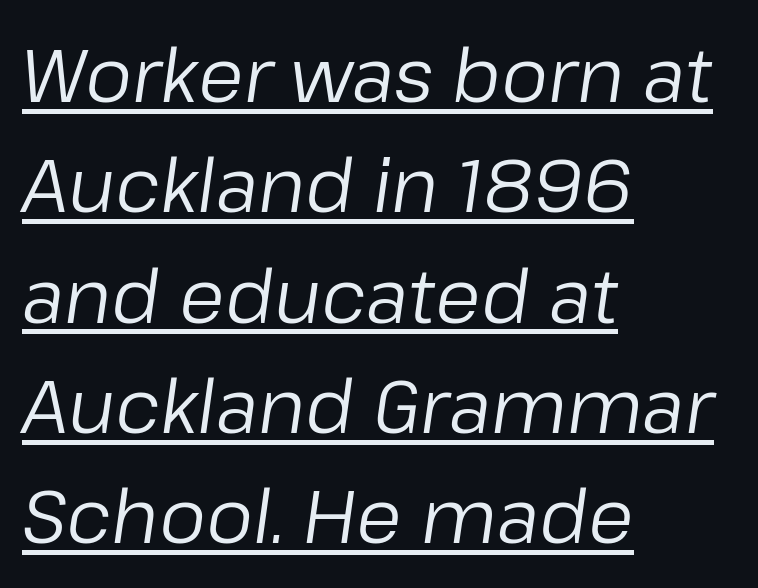
{"italic": "yes", "lean": "right", "slant_degrees": 8, "bold": "no", "weight": "regular", "width": "normal", "stroke_contrast": "low", "x_height": "medium", "monospaced": "no", "underline": "yes", "align": "left", "line_spacing": "normal", "line_spacing_ratio": 1.49, "letter_spacing": "normal", "letter_spacing_em": 0.0, "glyph_px": 74}
